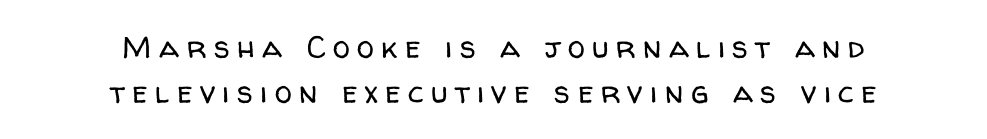
Serif or sans? Sans — the stroke terminals are bare. You could not count columns in this text — the font is proportionally spaced. In terms of leading, this rendering sits right in the middle. The line texture is sparse and dotted thanks to wide tracking.
